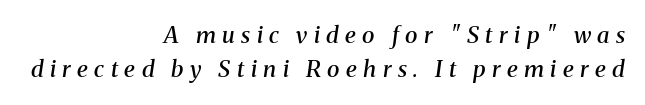
Interline gaps are of average width in this sample. A bare baseline throughout the passage. A flush-right, rag-left setting is used for this passage. Loose tracking; the words dissolve into strings of separated letters. Notice how the stems are inclined rather than vertical — that's the hallmark of italics.
